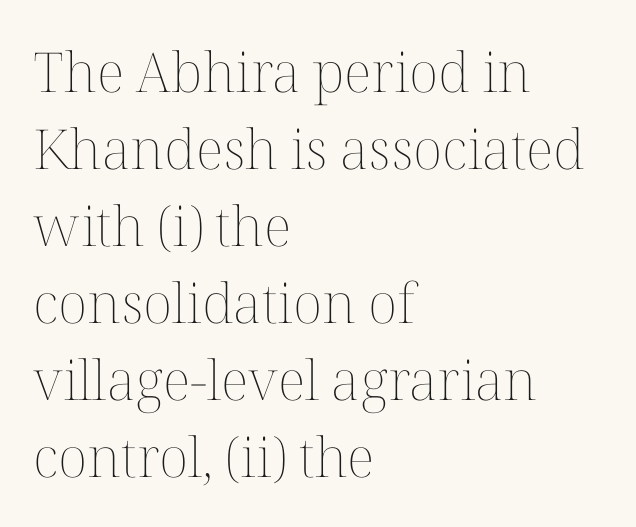
The characters are drawn with everyday or finer stroke widths. Nobody touched the tracking dial on this one. Varying glyph widths throughout — classic text-font behaviour. The paragraph has a hard left edge and a soft right edge. No word sits above an underline. These lines sit exactly where default settings would place them.
